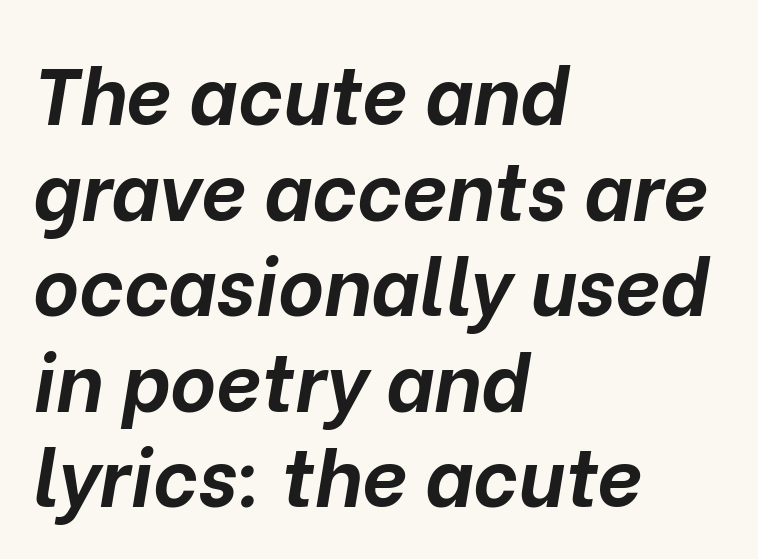
Q: Is the text bold? A: Yes.
Q: Is the text italic (slanted)? A: Yes, it leans right by about 10 degrees.
Q: Is the text underlined? A: No.
Q: How is the paragraph aligned? A: Left-aligned.
Q: Is the spacing between letters normal or unusually wide? A: Normal.
Q: Width (condensed, normal, or wide)? A: Normal.
Q: Stroke contrast? A: Low.
Q: x-height? A: Medium.
Q: Monospaced? A: No.
